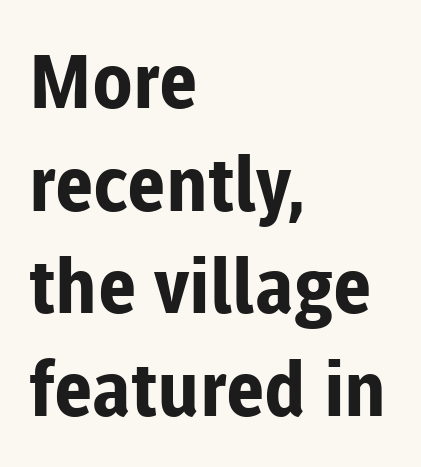
Set as a true bold cut, around the 700 mark. A typesetter would call this zero additional tracking. Posture: vertical. Left-aligned paragraph, ragged on the right. Here the designer chose a conventional face with non-uniform glyph widths. Honestly, the row spacing looks completely unremarkable.
